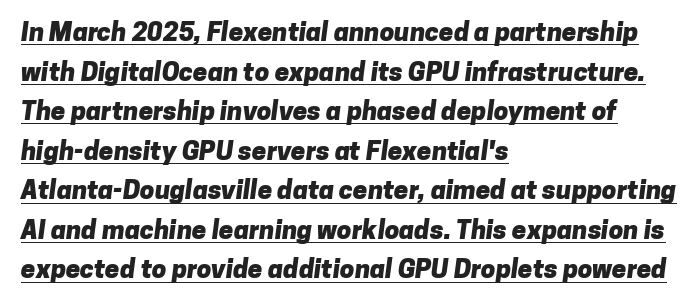
{"bold": "yes", "underline": "yes", "align": "left", "line_spacing": "normal", "line_spacing_ratio": 1.52, "letter_spacing": "normal", "letter_spacing_em": 0.0, "glyph_px": 26}
